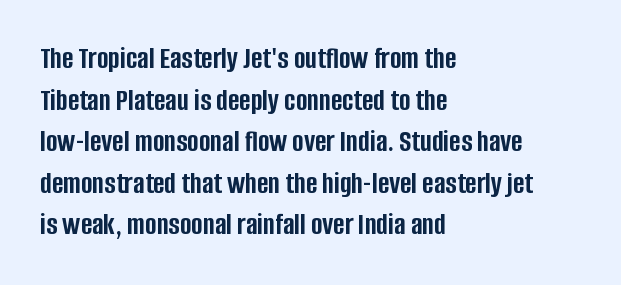
Q: Is the text bold? A: Yes.
Q: Is the text italic (slanted)? A: No, it is upright.
Q: Is the typeface a serif or a sans-serif typeface? A: Sans-serif.
Q: Is the text underlined? A: No.
Q: How is the paragraph aligned? A: Left-aligned.
Q: Is the spacing between letters normal or unusually wide? A: Normal.
Q: Is the spacing between lines tight, normal or loose? A: Normal.
Q: Width (condensed, normal, or wide)? A: Condensed.
Q: Stroke contrast? A: Low.
Q: x-height? A: Large.
Q: Monospaced? A: No.
